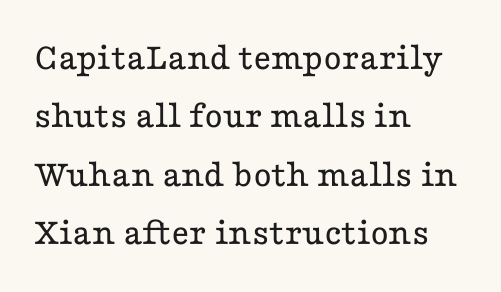
The image shows 39 px regular-weight, wide serif type, upright; set left-aligned, normal line spacing (1.5x), normal letter spacing, not underlined; low stroke contrast and a medium x-height.
